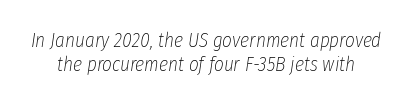
Summary of weight: not heavy and not bold. You could barely slide anything between these rows. The text carries the slant typical of an italic or oblique font. Letter spacing: default.
